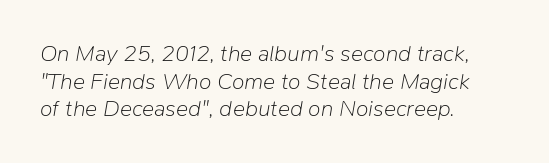
Line starts are locked; line ends wander. Look at the tracking — it's just the regular setting, nothing added. Heaviness? Minimal to ordinary, like unemphasized prose. Beneath every word, the page is bare. This sample uses an oblique cut, with every glyph tilted off the vertical.
